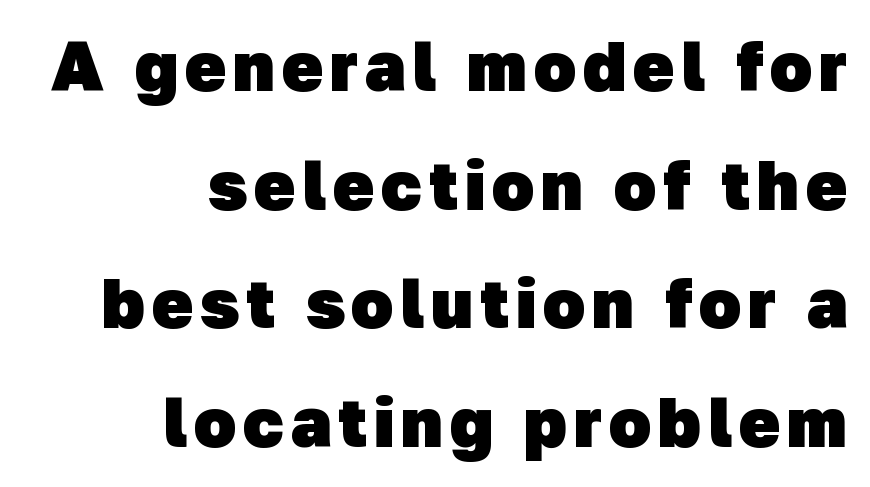
{"serif": "no", "bold": "yes", "weight": "heavy", "width": "normal", "stroke_contrast": "low", "x_height": "medium", "monospaced": "no", "underline": "no", "align": "right", "line_spacing_ratio": 1.72, "glyph_px": 69}
